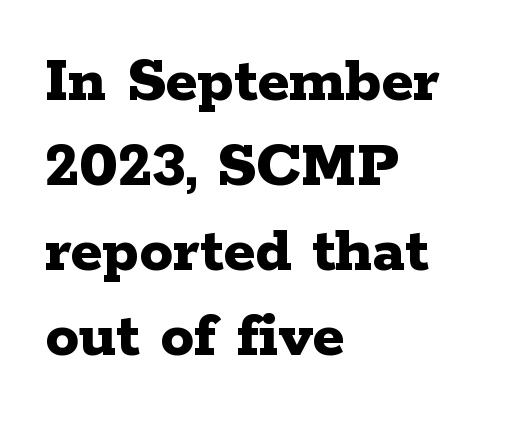
Q: Is the text bold? A: Yes.
Q: Is the text italic (slanted)? A: No, it is upright.
Q: Is the typeface a serif or a sans-serif typeface? A: Serif.
Q: Is the text underlined? A: No.
Q: How is the paragraph aligned? A: Left-aligned.
Q: Is the spacing between letters normal or unusually wide? A: Normal.
Q: Is the spacing between lines tight, normal or loose? A: Normal.
Q: Width (condensed, normal, or wide)? A: Wide.
Q: Stroke contrast? A: Low.
Q: x-height? A: Medium.
Q: Monospaced? A: No.
